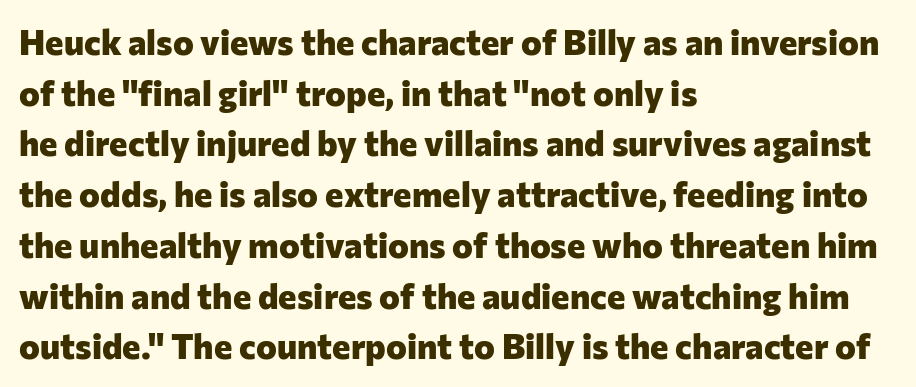
{"serif": "no", "italic": "no", "bold": "yes", "weight": "heavy", "width": "normal", "stroke_contrast": "low", "x_height": "medium", "monospaced": "no", "underline": "no", "align": "left", "line_spacing": "normal", "line_spacing_ratio": 1.45, "letter_spacing": "normal", "letter_spacing_em": 0.0, "glyph_px": 35}
